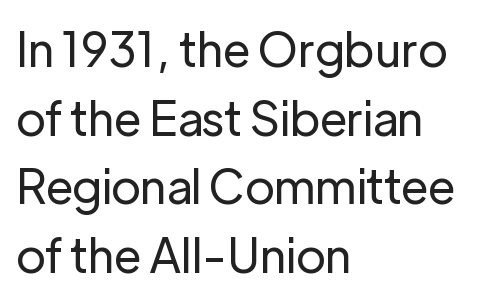
{"serif": "no", "italic": "no", "bold": "no", "weight": "regular", "width": "normal", "stroke_contrast": "low", "x_height": "medium", "monospaced": "no", "underline": "no", "align": "left", "line_spacing": "normal", "line_spacing_ratio": 1.46, "letter_spacing": "normal", "letter_spacing_em": 0.0, "glyph_px": 47}
